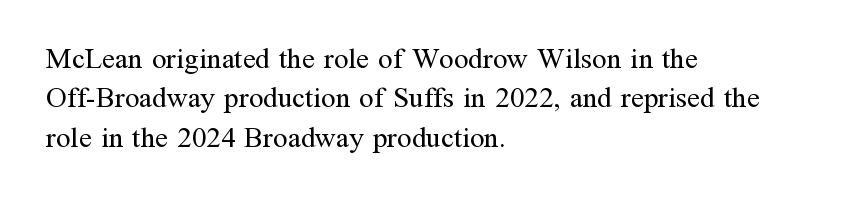
Varying glyph widths throughout — classic text-font behaviour. Horizontal alignment here is leftward, the default for most running prose. The text was rendered using a seriffed face with decorative stroke endings. The passage shown stacks its lines at a standard gap. Summary of weight: not heavy and not bold.
